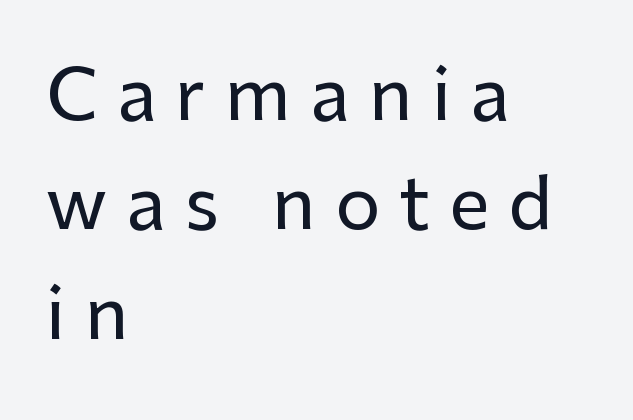
{"serif": "no", "italic": "no", "width": "normal", "stroke_contrast": "low", "x_height": "medium", "monospaced": "no", "underline": "no", "align": "left", "line_spacing": "normal", "line_spacing_ratio": 1.54, "letter_spacing": "wide", "letter_spacing_em": 0.27, "glyph_px": 71}
